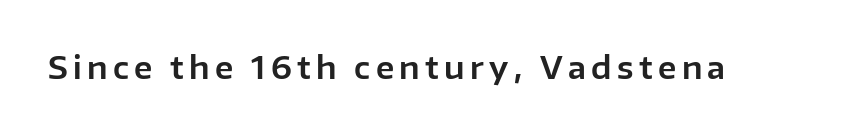
Q: Is the text italic (slanted)? A: No, it is upright.
Q: Is the typeface a serif or a sans-serif typeface? A: Sans-serif.
Q: Is the text underlined? A: No.
Q: Width (condensed, normal, or wide)? A: Normal.
Q: Stroke contrast? A: Low.
Q: x-height? A: Medium.
Q: Monospaced? A: No.
